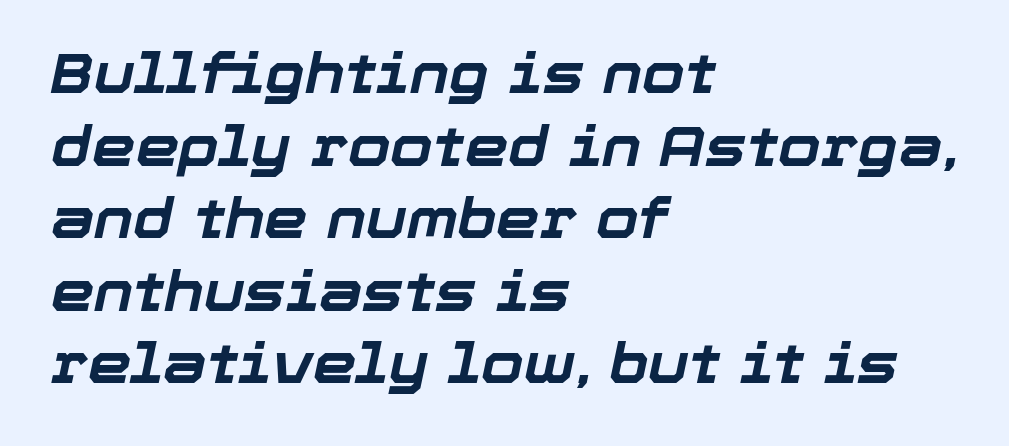
The image shows 55 px bold type, italic (leaning right); set left-aligned, normal line spacing (1.32x), normal letter spacing, not underlined; low stroke contrast and a medium x-height.
